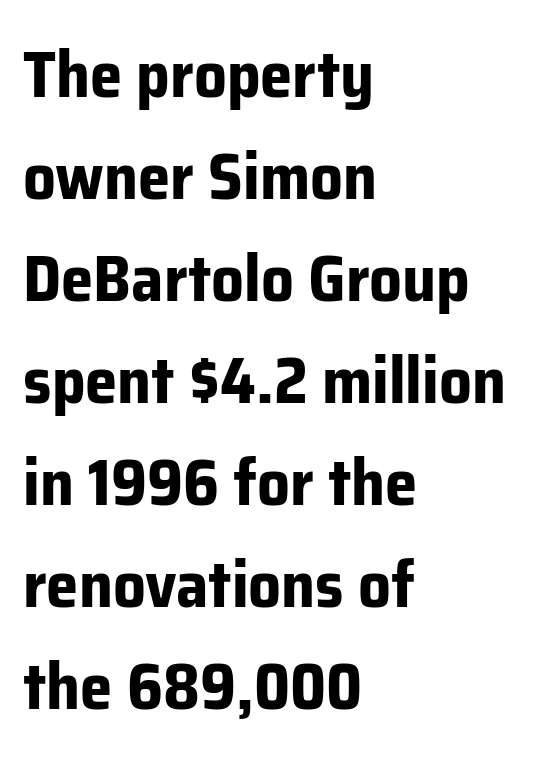
The strokes are fattened all the way to bold. Every row of glyphs begins at an identical x-position on the left. Ascenders rise straight up at ninety degrees. The characters display no serif detailing; their extremities are plain. Has an underline been added? It has not. The rows are spaced the way most documents space them.
